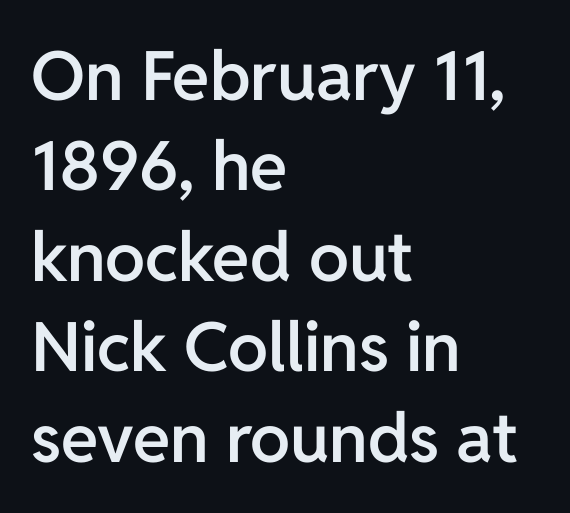
{"serif": "no", "italic": "no", "bold": "semi", "weight": "semibold", "width": "normal", "stroke_contrast": "low", "x_height": "medium", "monospaced": "no", "underline": "no", "align": "left", "line_spacing": "normal", "line_spacing_ratio": 1.33, "letter_spacing": "normal", "letter_spacing_em": 0.0, "glyph_px": 68}
